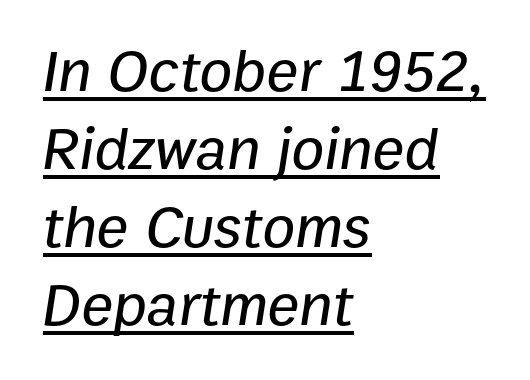
These lines are rendered in a variable-pitch font. Does the lettering tilt? It does — this is italic. Has an underline been added? It has. This sample uses plain, unmodified letter spacing.
